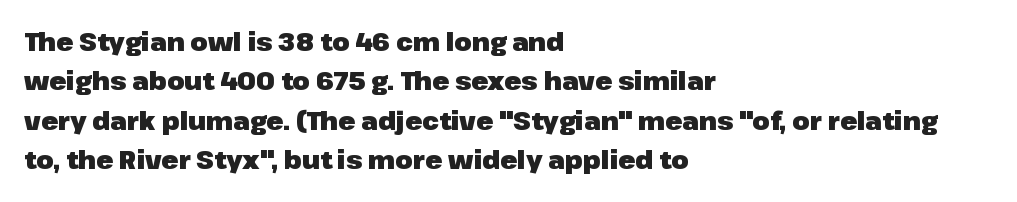
Q: Is the text bold? A: Yes.
Q: Is the text italic (slanted)? A: No, it is upright.
Q: Is the text underlined? A: No.
Q: How is the paragraph aligned? A: Left-aligned.
Q: Is the spacing between letters normal or unusually wide? A: Normal.
Q: Is the spacing between lines tight, normal or loose? A: Normal.
